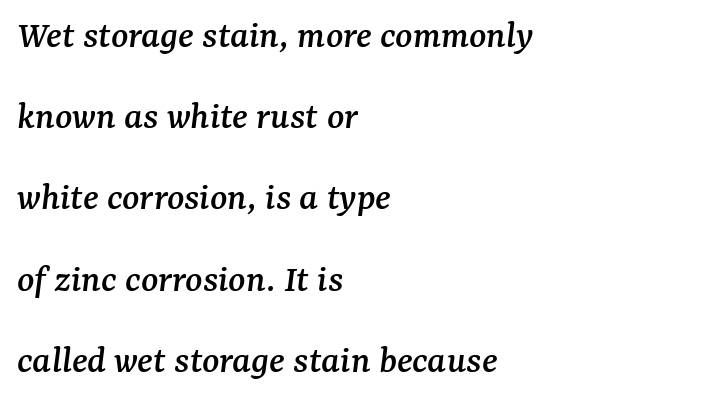
{"serif": "yes", "italic": "yes", "lean": "right", "slant_degrees": 7, "width": "normal", "stroke_contrast": "medium", "x_height": "medium", "monospaced": "no", "underline": "no", "align": "left", "line_spacing": "loose", "line_spacing_ratio": 2.03, "letter_spacing": "normal", "letter_spacing_em": 0.0, "glyph_px": 40}
